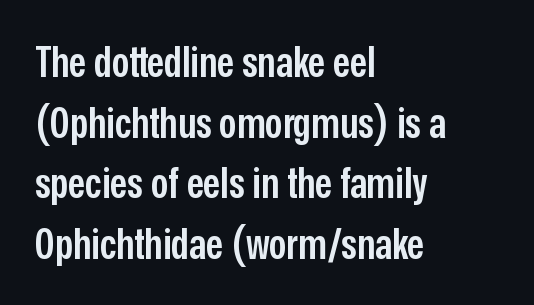
Q: Is the text bold? A: Semi-bold.
Q: Is the text italic (slanted)? A: No, it is upright.
Q: Is the typeface a serif or a sans-serif typeface? A: Sans-serif.
Q: Is the text underlined? A: No.
Q: How is the paragraph aligned? A: Left-aligned.
Q: Is the spacing between letters normal or unusually wide? A: Normal.
Q: Is the spacing between lines tight, normal or loose? A: Normal.
Q: Width (condensed, normal, or wide)? A: Condensed.
Q: Stroke contrast? A: Low.
Q: x-height? A: Medium.
Q: Monospaced? A: No.
